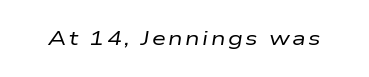
The image shows 20 px text type, italic (leaning right); set not underlined.
